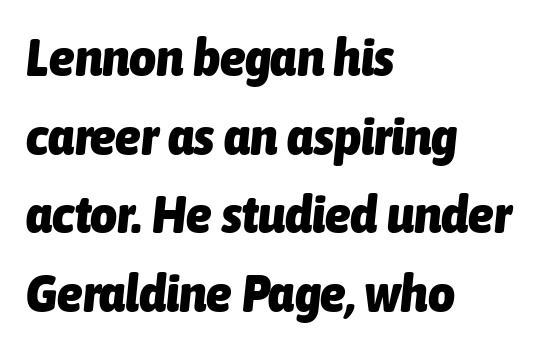
{"italic": "yes", "lean": "right", "slant_degrees": 6, "bold": "yes", "weight": "heavy", "width": "condensed", "stroke_contrast": "low", "x_height": "medium", "monospaced": "no", "underline": "no", "align": "left", "line_spacing": "normal", "line_spacing_ratio": 1.51, "letter_spacing": "normal", "letter_spacing_em": 0.0, "glyph_px": 52}
